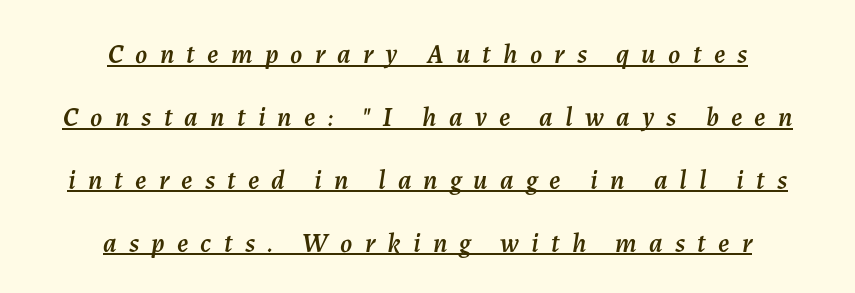
Q: Is the text italic (slanted)? A: Yes, it leans right by about 7 degrees.
Q: Is the text underlined? A: Yes.
Q: How is the paragraph aligned? A: Centered.
Q: Is the spacing between letters normal or unusually wide? A: Unusually wide.
Q: Is the spacing between lines tight, normal or loose? A: Loose.
